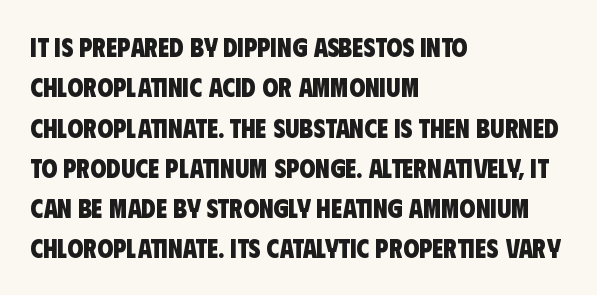
Plenty of ink on the page — the face is bold. Nobody drew a line under any word here. Horizontally, the lines are justified to the leading edge only. The rows are spaced the way most documents space them.
